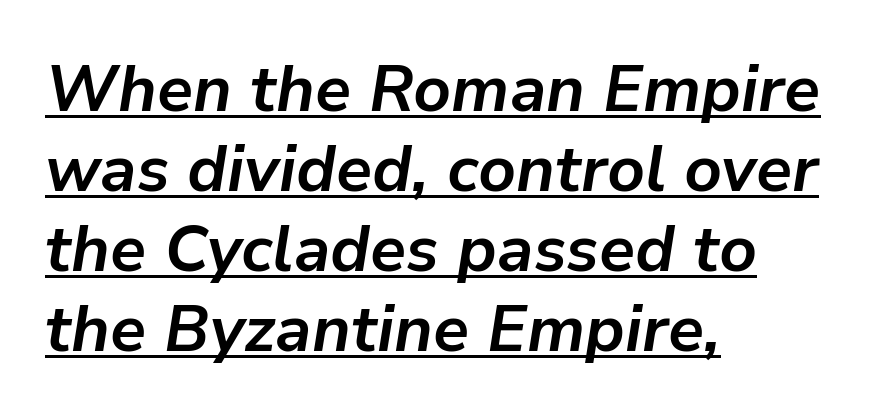
Q: Is the text bold? A: Yes.
Q: Is the text italic (slanted)? A: Yes, it leans right by about 9 degrees.
Q: Is the text underlined? A: Yes.
Q: How is the paragraph aligned? A: Left-aligned.
Q: Is the spacing between letters normal or unusually wide? A: Normal.
Q: Width (condensed, normal, or wide)? A: Normal.
Q: Stroke contrast? A: Low.
Q: x-height? A: Medium.
Q: Monospaced? A: No.
